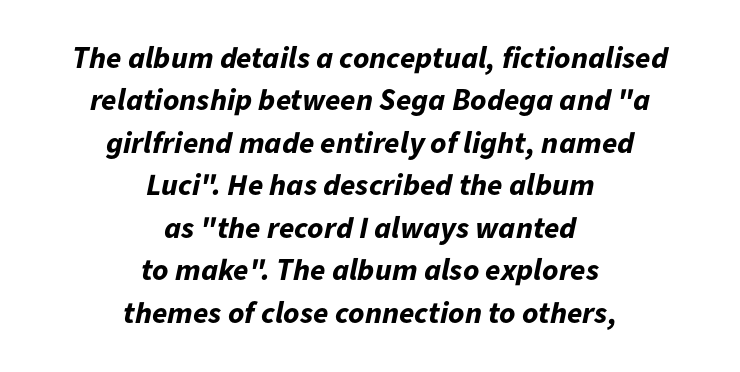
Q: Is the text bold? A: Yes.
Q: Is the text italic (slanted)? A: Yes, it leans right by about 11 degrees.
Q: Is the text underlined? A: No.
Q: How is the paragraph aligned? A: Centered.
Q: Is the spacing between letters normal or unusually wide? A: Normal.
Q: Is the spacing between lines tight, normal or loose? A: Normal.
Q: Width (condensed, normal, or wide)? A: Normal.
Q: Stroke contrast? A: Low.
Q: x-height? A: Medium.
Q: Monospaced? A: No.
